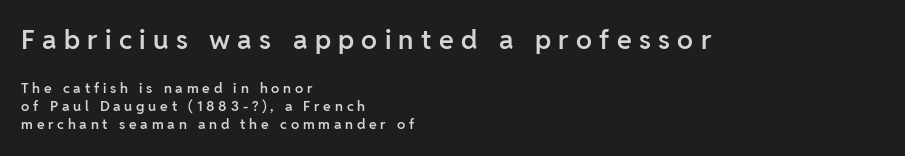
The typesetter chose a ragged-right arrangement here. These words are printed semibold, heavier than regular yet not bold. The line-height multiplier appears to be the usual default. The type is letterspaced generously, with wide tracking. Tall strokes in this sample are plumb rather than angled. Clear beneath every line of the passage.
